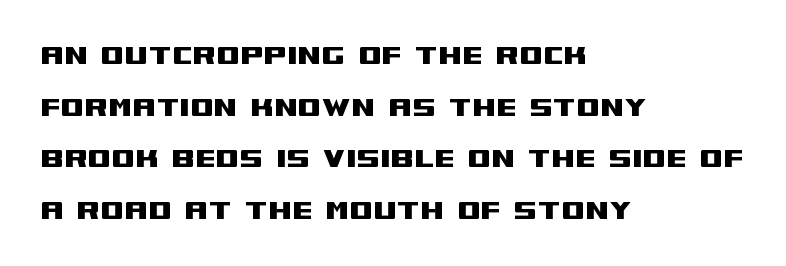
To sum up the face: it is a sans, with no serifs. The rendering uses natural spacing where letterforms have individual widths. The rag falls on the right side of this text block. Rendered with straight, roman letterforms. Vertical spacing — default. The glyphs are unaccompanied by any horizontal stroke below them.
